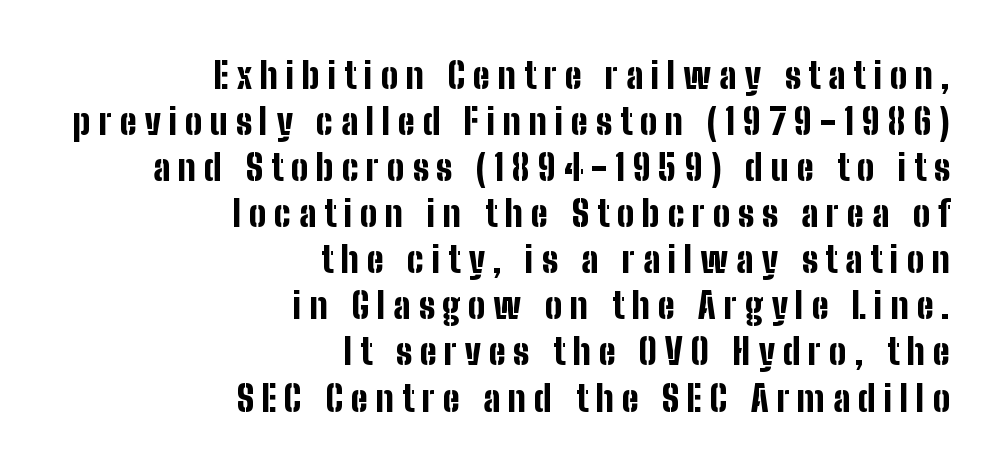
Q: Is the text bold? A: Yes.
Q: Is the text italic (slanted)? A: No, it is upright.
Q: Is the typeface a serif or a sans-serif typeface? A: Sans-serif.
Q: Is the text underlined? A: No.
Q: How is the paragraph aligned? A: Right-aligned.
Q: Is the spacing between letters normal or unusually wide? A: Unusually wide.
Q: Is the spacing between lines tight, normal or loose? A: Normal.
Q: Width (condensed, normal, or wide)? A: Condensed.
Q: Stroke contrast? A: Low.
Q: x-height? A: Medium.
Q: Monospaced? A: No.
